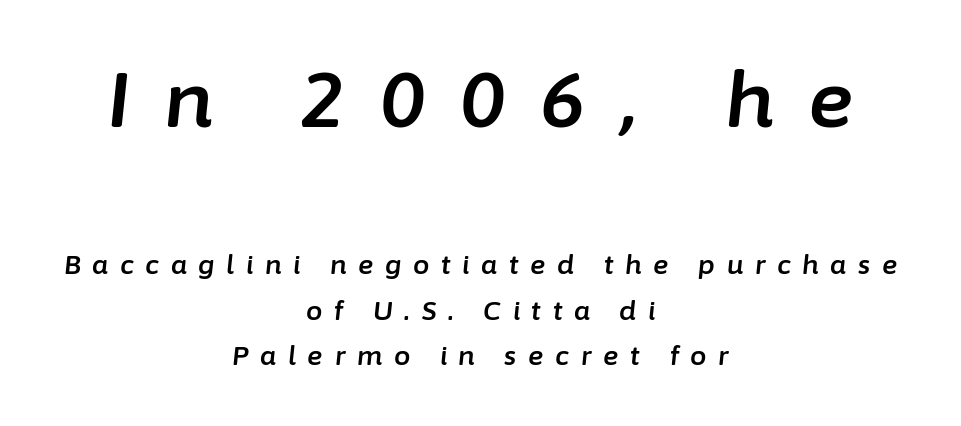
The image shows 77 px text type, italic (leaning right); set centered, line spacing 1.75x, unusually wide letter spacing (+0.45 em), not underlined; the first (top) block is 2.96x larger; low stroke contrast and a medium x-height.
